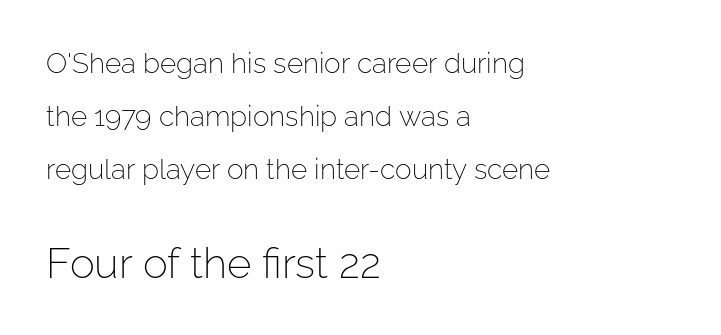
Characters remain perfectly vertical along every line. The paragraph shown leans on its left margin. The specimen omits any rule beneath the text block's lines. The letters carry no serifs — their stems end cleanly without finishing strokes.
